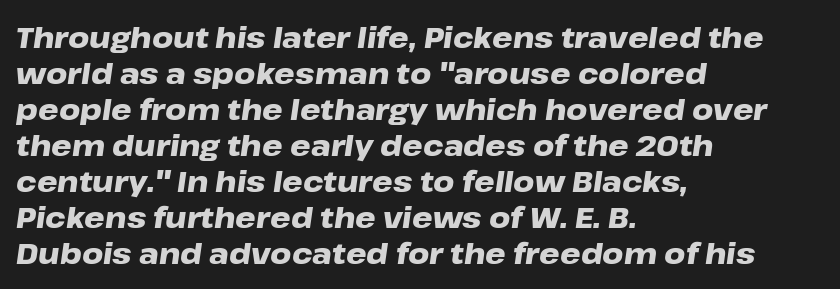
Q: Is the text bold? A: Yes.
Q: Is the text italic (slanted)? A: Yes, it leans right by about 8 degrees.
Q: Is the text underlined? A: No.
Q: How is the paragraph aligned? A: Left-aligned.
Q: Is the spacing between letters normal or unusually wide? A: Normal.
Q: Width (condensed, normal, or wide)? A: Wide.
Q: Stroke contrast? A: Low.
Q: x-height? A: Medium.
Q: Monospaced? A: No.
